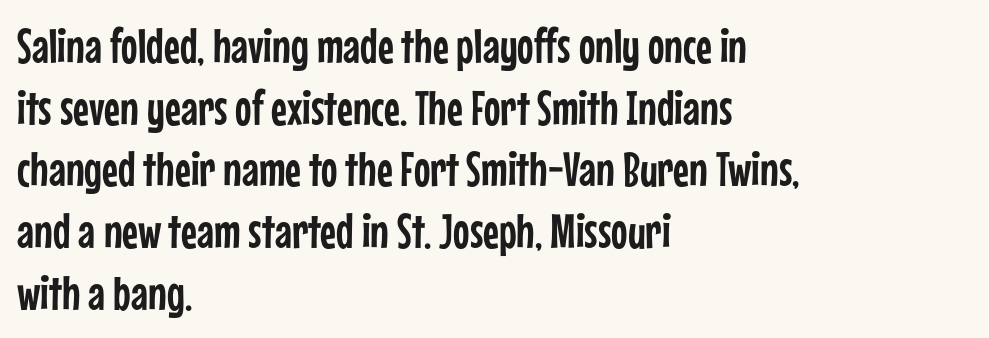
The image shows 49 px condensed sans-serif type, upright; set left-aligned, normal line spacing (1.26x), normal letter spacing, not underlined; low stroke contrast and a medium x-height.
